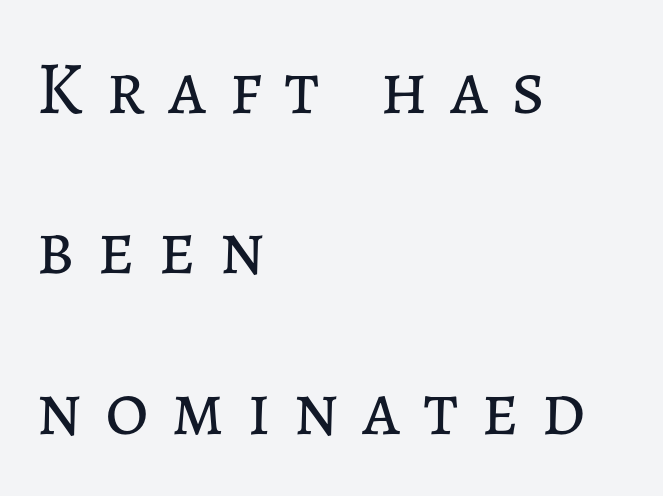
Q: Is the text bold? A: No.
Q: Is the text italic (slanted)? A: No, it is upright.
Q: Is the text underlined? A: No.
Q: How is the paragraph aligned? A: Left-aligned.
Q: Is the spacing between letters normal or unusually wide? A: Unusually wide.
Q: Is the spacing between lines tight, normal or loose? A: Loose.
Q: Width (condensed, normal, or wide)? A: Normal.
Q: Stroke contrast? A: Low.
Q: x-height? A: Medium.
Q: Monospaced? A: No.
